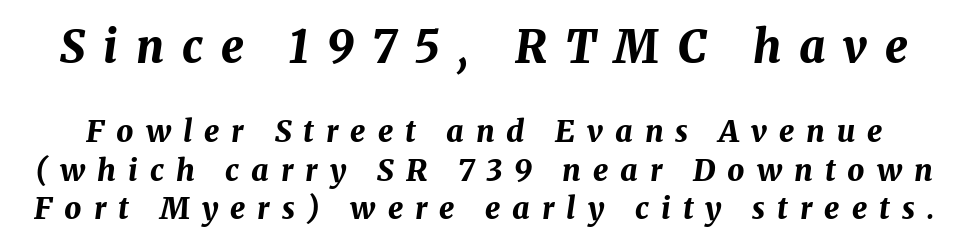
Q: Is the text bold? A: Yes.
Q: Is the text italic (slanted)? A: Yes, it leans right by about 8 degrees.
Q: Is the text underlined? A: No.
Q: Is the spacing between letters normal or unusually wide? A: Unusually wide.
Q: Is the spacing between lines tight, normal or loose? A: Normal.
Q: Which block of text is set in a larger size, the first (top) or the second (bottom)? A: The first (top) one.
Q: Width (condensed, normal, or wide)? A: Normal.
Q: Stroke contrast? A: Medium.
Q: x-height? A: Medium.
Q: Monospaced? A: No.
